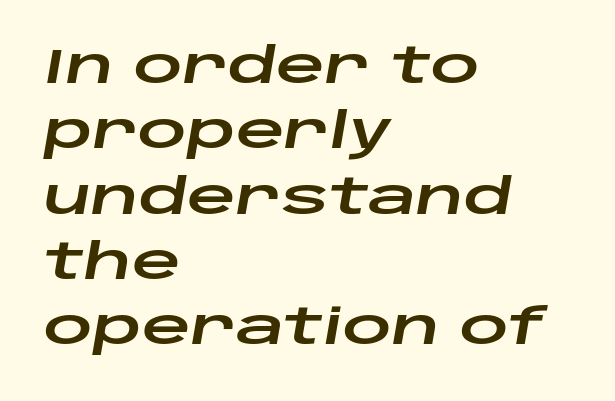
The image shows 48 px wide type, italic (leaning right); set left-aligned, normal line spacing (1.36x), normal letter spacing, not underlined; low stroke contrast and a large x-height.
